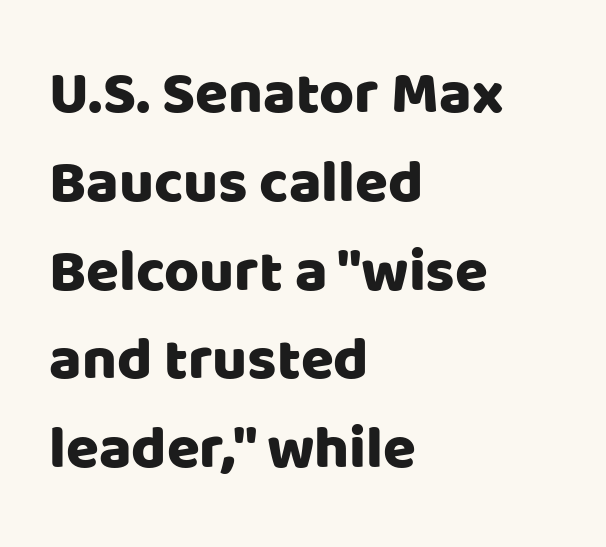
{"serif": "no", "italic": "no", "width": "normal", "stroke_contrast": "low", "x_height": "large", "monospaced": "no", "underline": "no", "align": "left", "line_spacing": "normal", "line_spacing_ratio": 1.48, "letter_spacing": "normal", "letter_spacing_em": 0.0, "glyph_px": 60}
